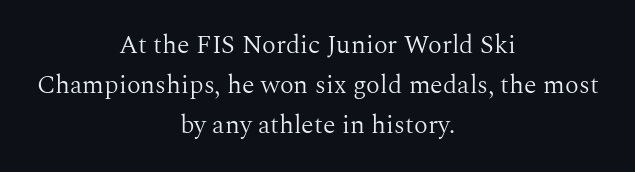
Clear beneath every line of the passage. The whitespace from short lines is split evenly between both sides. The space between consecutive lines is moderate. You can tell it's not italic because the verticals are truly vertical.
